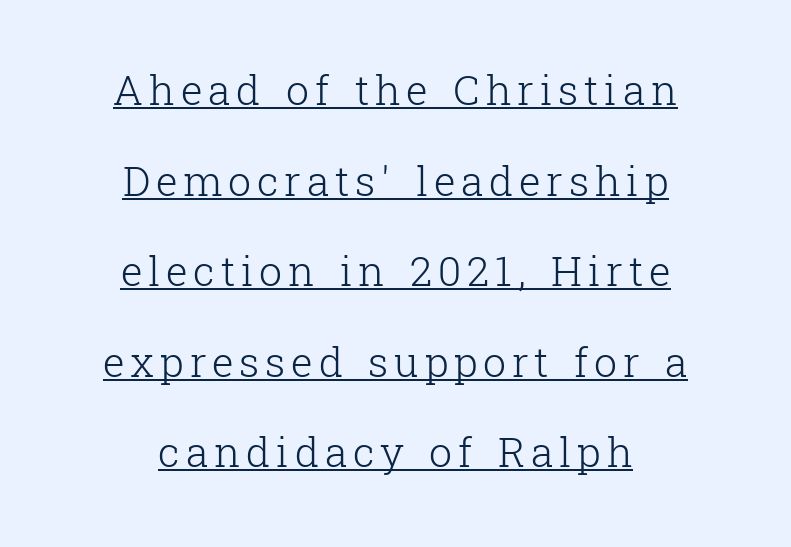
The image shows 41 px light serif type, upright; set centered, loose line spacing (2.21x), underlined; low stroke contrast and a medium x-height.
